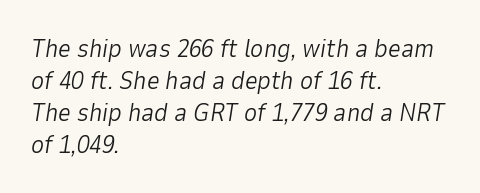
Caption: face not bold, strokes unweighted. Default kerning and tracking; the words read as compact shapes. Nobody drew a line under any word here. Compared with typical paragraphs, the rows here are spaced about the same. The text carries the slant typical of an italic or oblique font. These lines stack with their left ends in a neat column.
